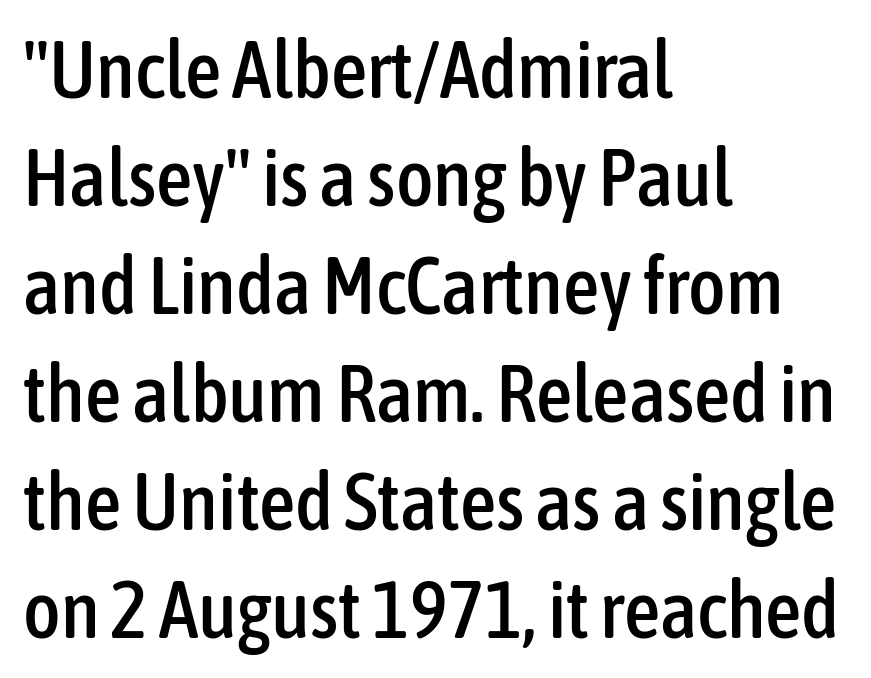
The image shows 80 px condensed sans-serif type, upright; set left-aligned, normal line spacing (1.35x), normal letter spacing, not underlined; low stroke contrast and a medium x-height.
